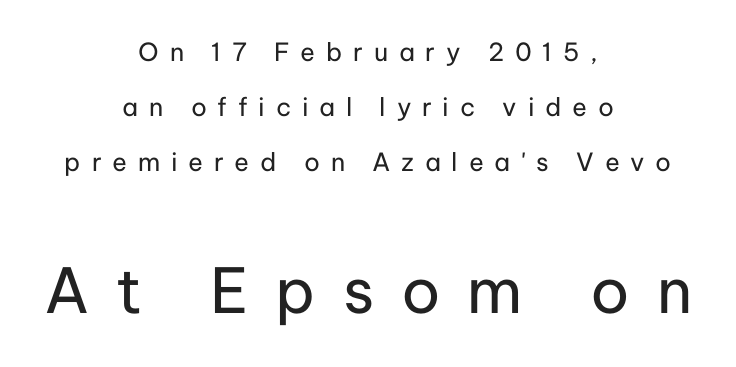
Q: Is the text bold? A: No.
Q: Is the text italic (slanted)? A: No, it is upright.
Q: Is the typeface a serif or a sans-serif typeface? A: Sans-serif.
Q: Is the text underlined? A: No.
Q: How is the paragraph aligned? A: Centered.
Q: Is the spacing between letters normal or unusually wide? A: Unusually wide.
Q: Is the spacing between lines tight, normal or loose? A: Loose.
Q: Which block of text is set in a larger size, the first (top) or the second (bottom)? A: The second (bottom) one.
Q: Width (condensed, normal, or wide)? A: Normal.
Q: Stroke contrast? A: Low.
Q: x-height? A: Medium.
Q: Monospaced? A: No.
